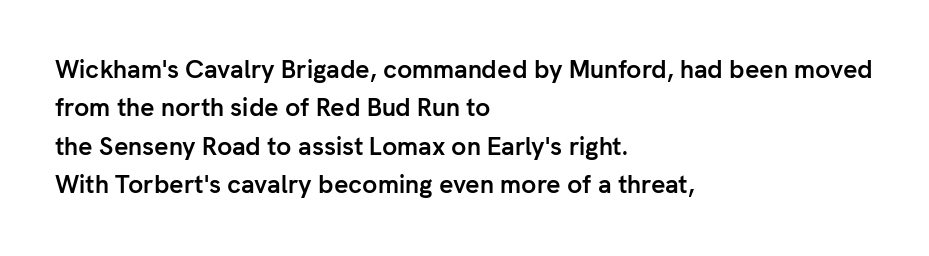
The image shows 25 px bold type, upright; set left-aligned, normal line spacing (1.54x), normal letter spacing, not underlined.
